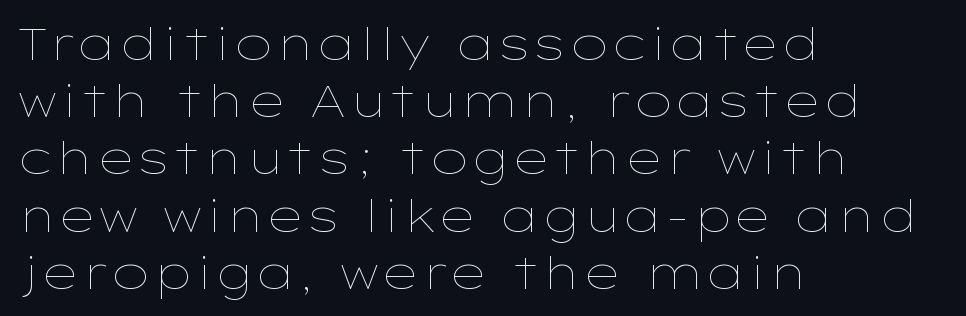
The horizontal fit of the characters is conventional and even. The weight tops out at a normal text grade. Does the lettering tilt? It doesn't — this is upright. Spacing verdict: proportional, widths tailored to each character. The block of text has a typical density, with ordinary space between rows.
